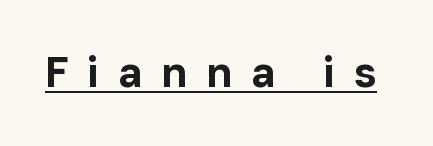
Q: Is the text bold? A: Yes.
Q: Is the text italic (slanted)? A: No, it is upright.
Q: Is the typeface a serif or a sans-serif typeface? A: Sans-serif.
Q: Is the text underlined? A: Yes.
Q: Is the spacing between letters normal or unusually wide? A: Unusually wide.
Q: Width (condensed, normal, or wide)? A: Normal.
Q: Stroke contrast? A: Low.
Q: x-height? A: Medium.
Q: Monospaced? A: No.
